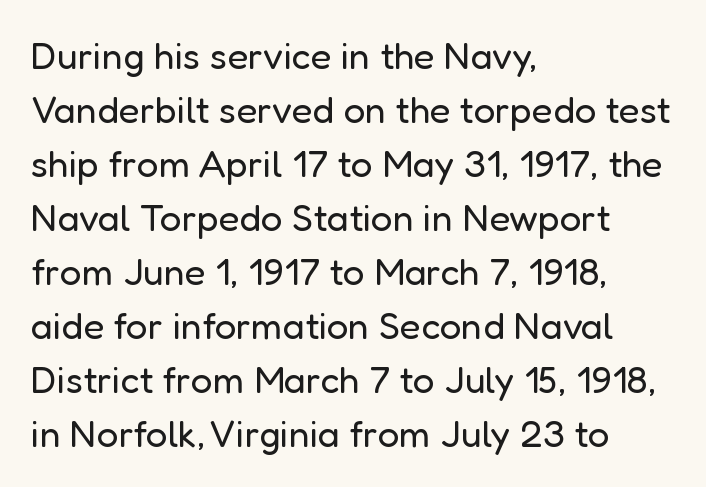
Q: Is the text bold? A: No.
Q: Is the text italic (slanted)? A: No, it is upright.
Q: Is the typeface a serif or a sans-serif typeface? A: Sans-serif.
Q: Is the text underlined? A: No.
Q: How is the paragraph aligned? A: Left-aligned.
Q: Is the spacing between letters normal or unusually wide? A: Normal.
Q: Is the spacing between lines tight, normal or loose? A: Normal.
Q: Width (condensed, normal, or wide)? A: Normal.
Q: Stroke contrast? A: Low.
Q: x-height? A: Medium.
Q: Monospaced? A: No.
